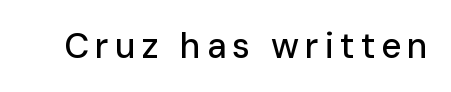
The image shows 35 px sans-serif type, upright; set not underlined; low stroke contrast and a medium x-height.
